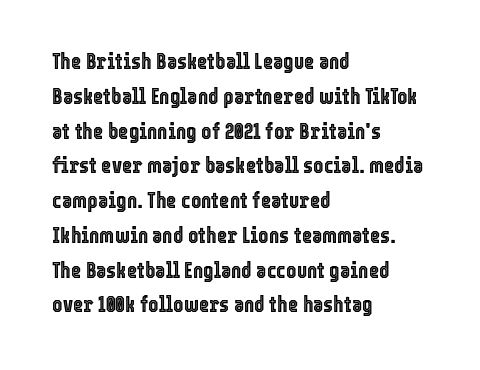
The image shows 22 px text type, upright; set left-aligned, normal line spacing (1.58x), normal letter spacing, not underlined.
